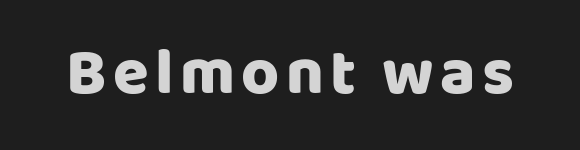
{"serif": "no", "italic": "no", "bold": "yes", "weight": "heavy", "width": "normal", "stroke_contrast": "low", "x_height": "large", "monospaced": "no", "underline": "no", "glyph_px": 65}
